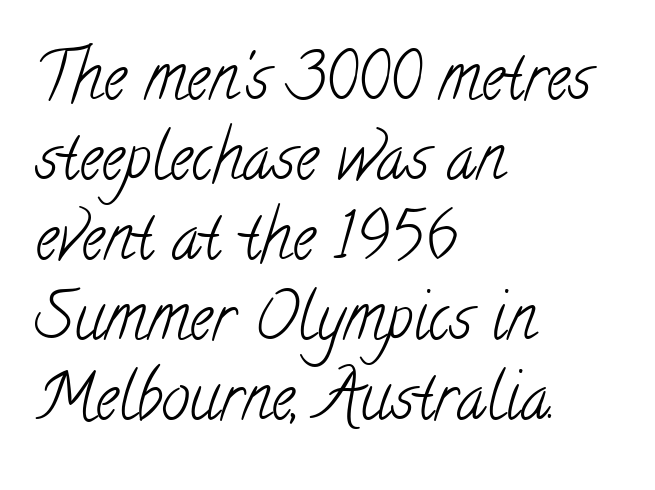
The image shows 64 px light, condensed serif type; set left-aligned, normal line spacing (1.25x), normal letter spacing, not underlined; low stroke contrast and a small x-height.
